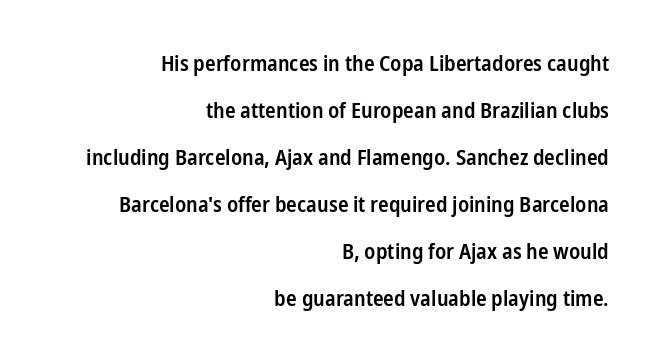
On the weight axis this lands at semibold, roughly 600. In terms of leading, this rendering errs on the spacious side. Alignment: flush right. Is the letter spacing exaggerated? No — it looks like the ordinary default.
